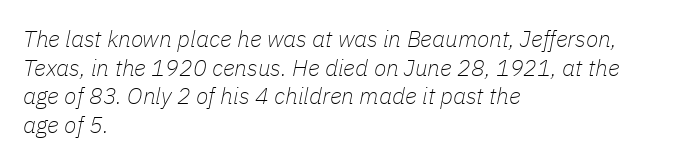
{"italic": "yes", "lean": "right", "slant_degrees": 11, "bold": "no", "underline": "no", "align": "left", "line_spacing_ratio": 1.24, "letter_spacing": "normal", "letter_spacing_em": 0.0, "glyph_px": 23}
